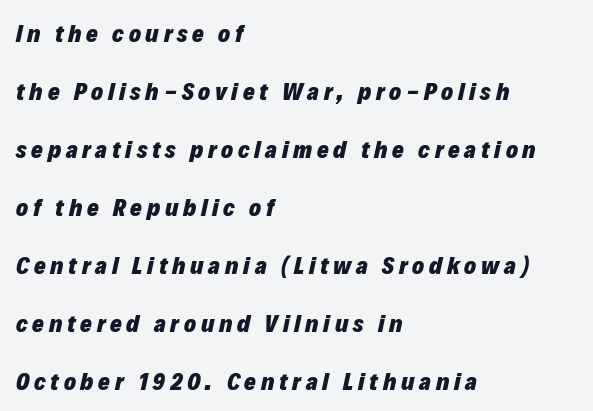
Q: Is the text bold? A: Yes.
Q: Is the text italic (slanted)? A: Yes, it leans right by about 12 degrees.
Q: Is the text underlined? A: No.
Q: How is the paragraph aligned? A: Left-aligned.
Q: Is the spacing between lines tight, normal or loose? A: Loose.
